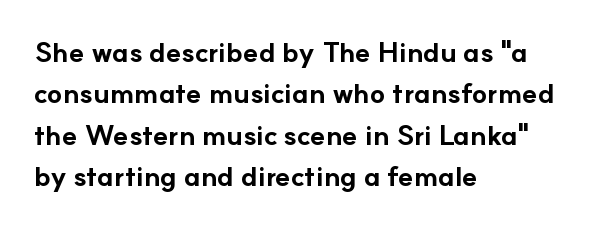
The image shows 28 px bold sans-serif type, upright; set left-aligned, normal line spacing (1.48x), normal letter spacing, not underlined; low stroke contrast and a small x-height.
